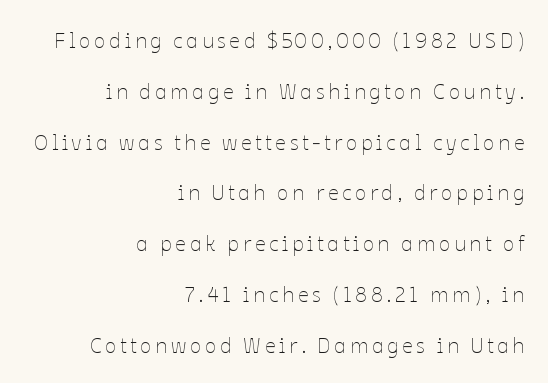
The image shows 21 px text type, upright; set right-aligned, loose line spacing (2.42x), not underlined.
